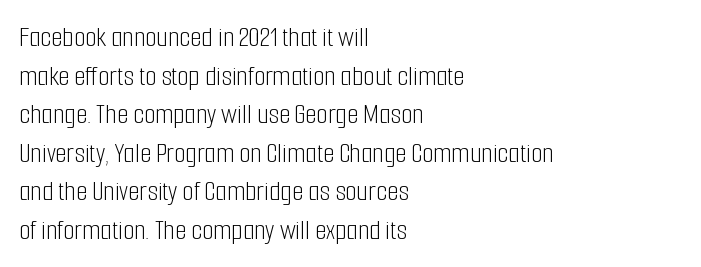
The space directly below the letters is spotless. Standard letterfit; no display-style spreading of the glyphs. The specimen reads as upright at a glance. The letters advance in unequal steps, a hallmark of proportional type.
